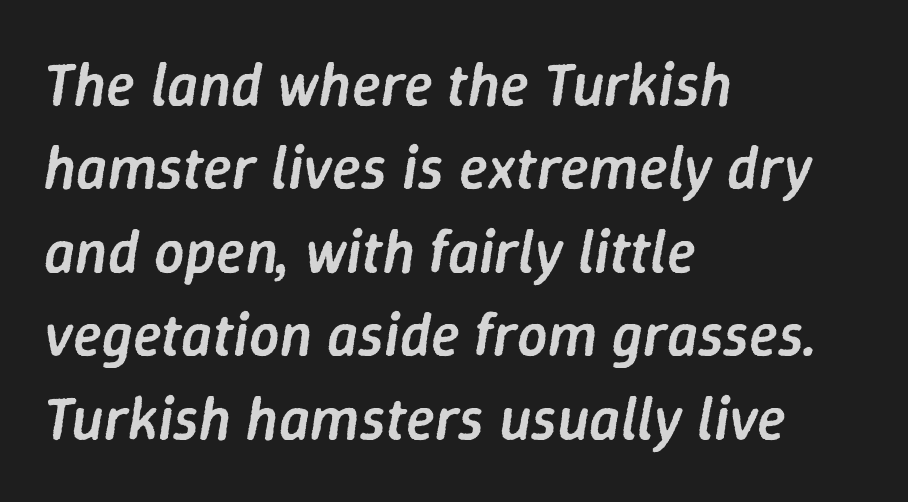
The image shows 60 px semibold type, italic (leaning right); set left-aligned, normal line spacing (1.39x), normal letter spacing, not underlined; low stroke contrast and a medium x-height.
